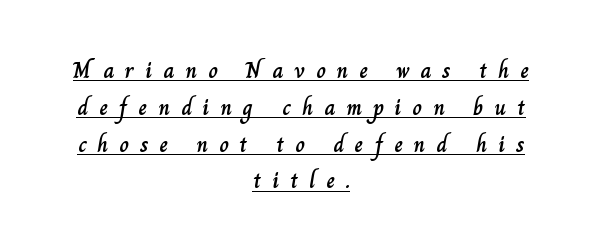
{"underline": "yes", "align": "center", "line_spacing": "normal", "line_spacing_ratio": 1.6, "letter_spacing": "wide", "letter_spacing_em": 0.48, "glyph_px": 23}
